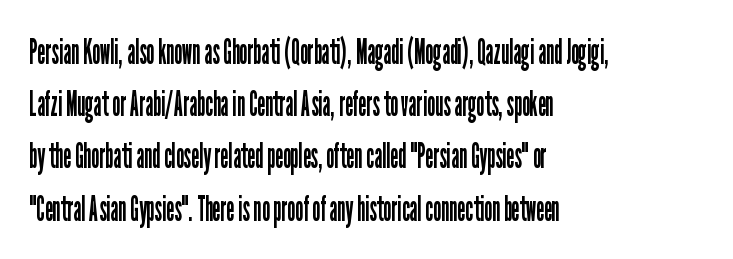
{"serif": "no", "italic": "no", "bold": "no", "weight": "regular", "width": "condensed", "stroke_contrast": "low", "x_height": "medium", "monospaced": "no", "underline": "no", "align": "left", "line_spacing": "normal", "line_spacing_ratio": 1.45, "letter_spacing": "normal", "letter_spacing_em": 0.0, "glyph_px": 36}
